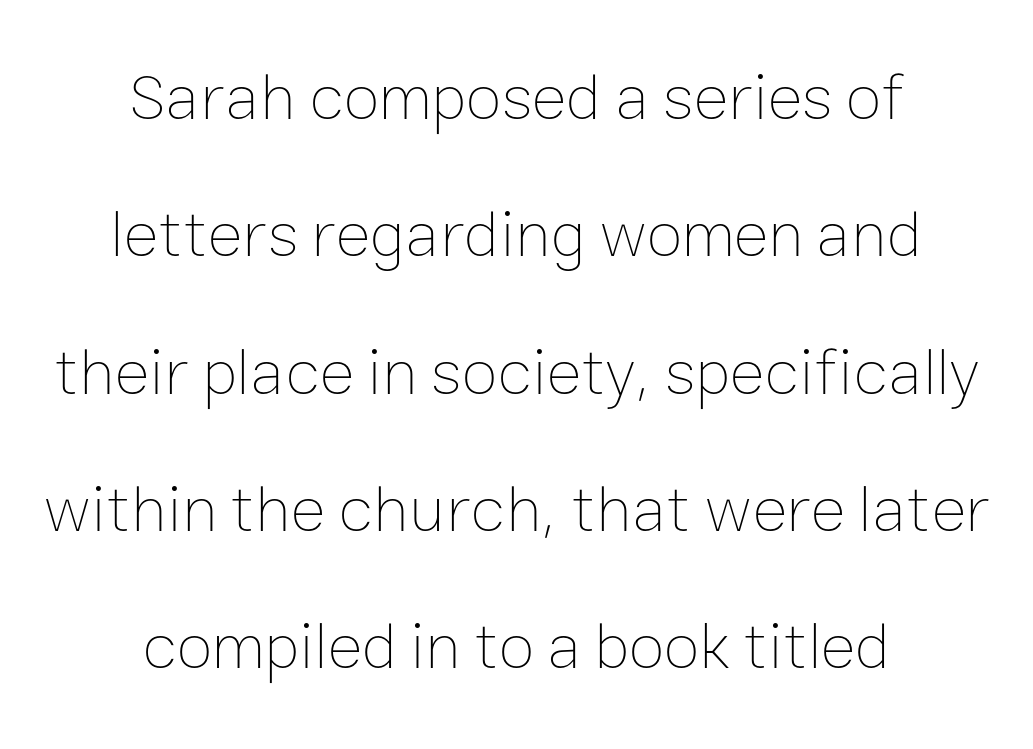
{"italic": "no", "bold": "no", "weight": "thin", "width": "normal", "stroke_contrast": "low", "x_height": "medium", "monospaced": "no", "underline": "no", "align": "center", "line_spacing": "loose", "line_spacing_ratio": 2.08, "letter_spacing": "normal", "letter_spacing_em": 0.0, "glyph_px": 66}
